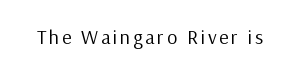
{"italic": "no", "bold": "no", "underline": "no", "glyph_px": 20}
